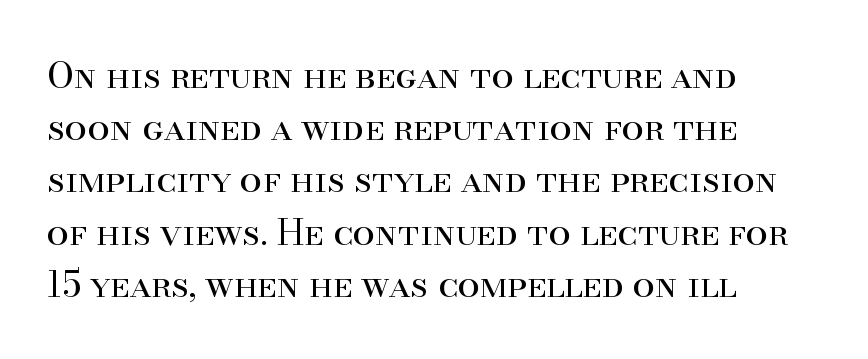
The image shows 36 px regular-weight serif type, upright; set left-aligned, normal line spacing (1.45x), normal letter spacing, not underlined; high stroke contrast and a small x-height.
